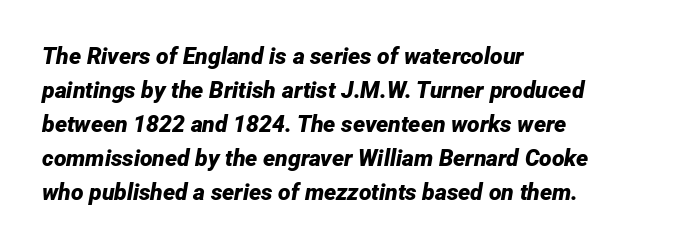
{"italic": "yes", "lean": "right", "slant_degrees": 12, "bold": "yes", "underline": "no", "align": "left", "line_spacing": "normal", "line_spacing_ratio": 1.48, "letter_spacing": "normal", "letter_spacing_em": 0.0, "glyph_px": 23}
